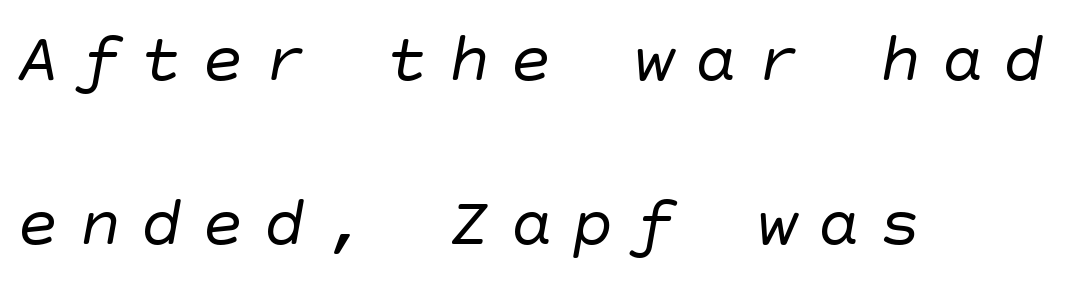
Weight class: somewhere from thin through regular. Each new line begins a long way beneath the previous one. The space directly below the letters is spotless. What kind of face is this? One without serifs — a sans. Alignment: flush left.
